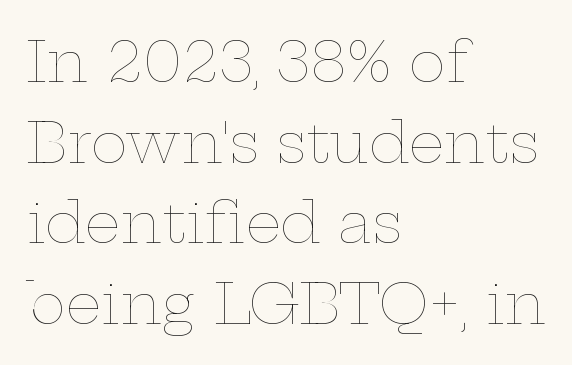
{"italic": "no", "bold": "no", "weight": "thin", "width": "wide", "stroke_contrast": "low", "x_height": "medium", "monospaced": "no", "underline": "no", "align": "left", "line_spacing": "normal", "line_spacing_ratio": 1.44, "letter_spacing": "normal", "letter_spacing_em": 0.0, "glyph_px": 56}
